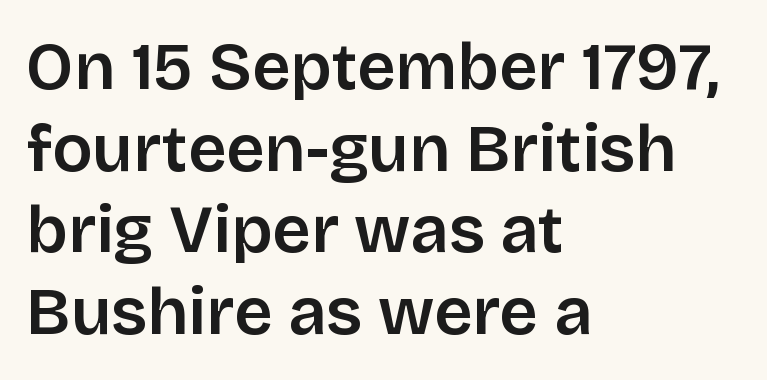
{"serif": "no", "italic": "no", "width": "normal", "stroke_contrast": "low", "x_height": "large", "monospaced": "no", "underline": "no", "align": "left", "line_spacing_ratio": 1.22, "letter_spacing": "normal", "letter_spacing_em": 0.0, "glyph_px": 67}
